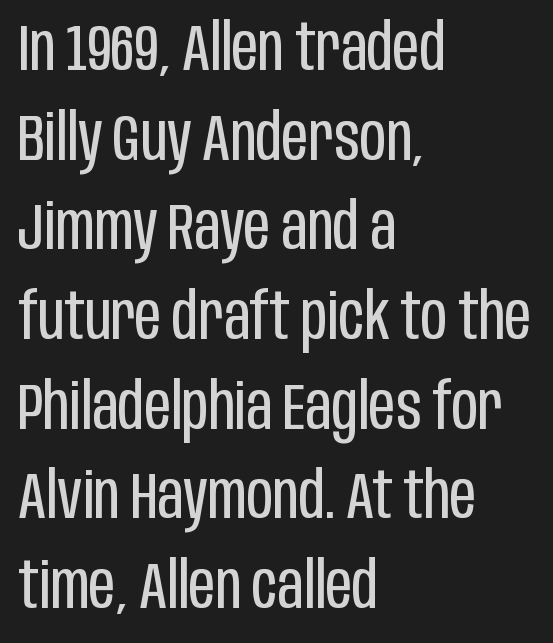
Q: Is the text bold? A: No.
Q: Is the text italic (slanted)? A: No, it is upright.
Q: Is the typeface a serif or a sans-serif typeface? A: Sans-serif.
Q: Is the text underlined? A: No.
Q: How is the paragraph aligned? A: Left-aligned.
Q: Is the spacing between letters normal or unusually wide? A: Normal.
Q: Is the spacing between lines tight, normal or loose? A: Normal.
Q: Width (condensed, normal, or wide)? A: Condensed.
Q: Stroke contrast? A: Low.
Q: x-height? A: Large.
Q: Monospaced? A: No.
